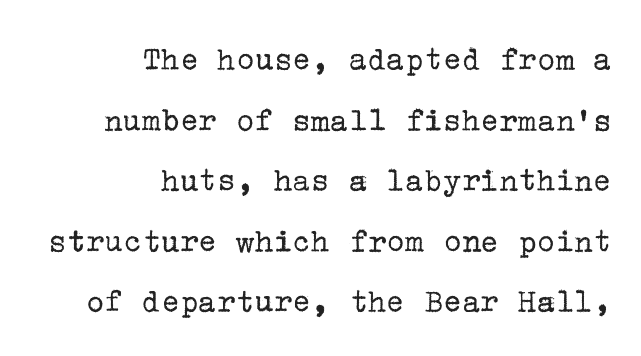
Posture: vertical. A light-to-regular cut is what we see here. Observe the serifs anchoring each vertical stroke in this sample. Students, note that the glyphs here touch the page at normal intervals.
